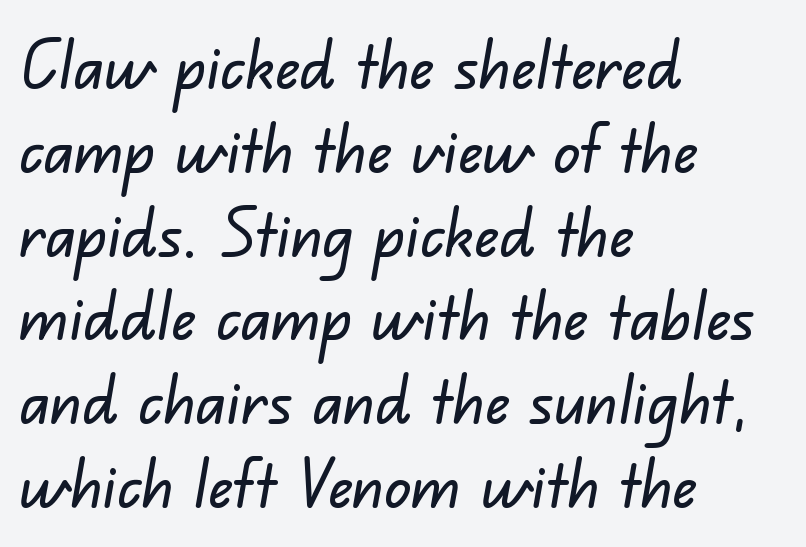
{"serif": "no", "width": "normal", "stroke_contrast": "low", "x_height": "small", "monospaced": "no", "underline": "no", "align": "left", "line_spacing": "normal", "line_spacing_ratio": 1.27, "letter_spacing": "normal", "letter_spacing_em": 0.0, "glyph_px": 66}
